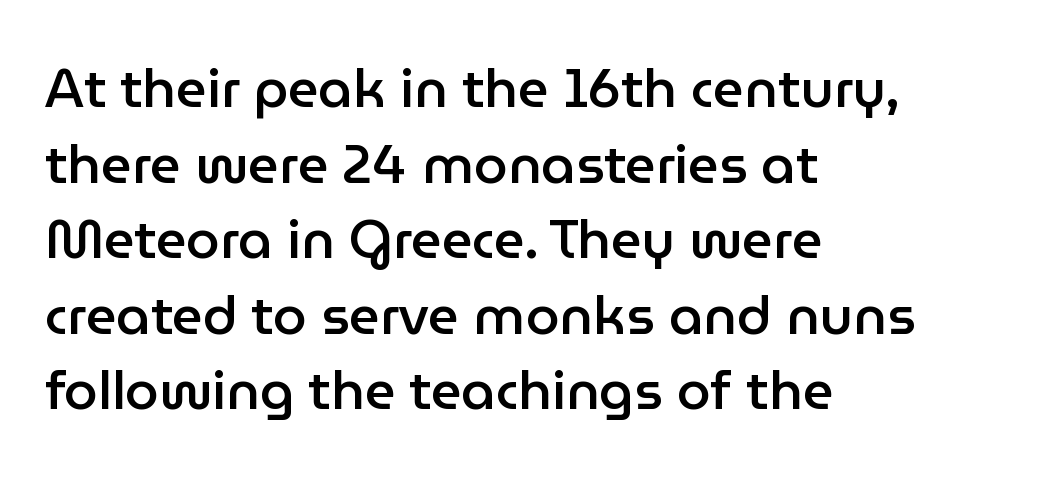
{"serif": "no", "italic": "no", "bold": "semi", "weight": "semibold", "width": "normal", "stroke_contrast": "low", "x_height": "medium", "monospaced": "no", "underline": "no", "align": "left", "line_spacing": "normal", "line_spacing_ratio": 1.4, "letter_spacing": "normal", "letter_spacing_em": 0.0, "glyph_px": 54}
